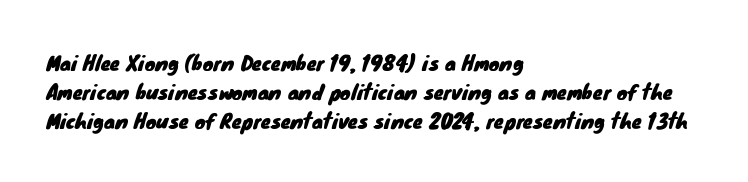
{"underline": "no", "align": "left", "line_spacing": "normal", "line_spacing_ratio": 1.44, "letter_spacing": "normal", "letter_spacing_em": 0.0, "glyph_px": 20}
